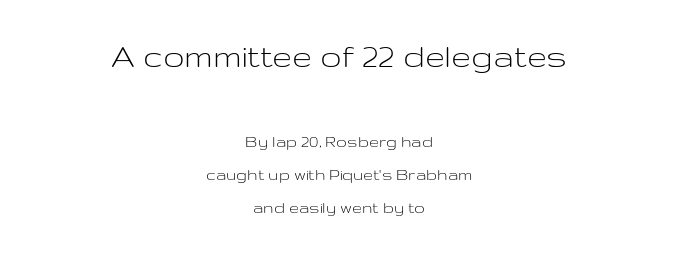
{"serif": "no", "italic": "no", "bold": "no", "weight": "light", "width": "wide", "stroke_contrast": "low", "x_height": "medium", "monospaced": "no", "underline": "no", "align": "center", "line_spacing_ratio": 1.82, "letter_spacing": "normal", "letter_spacing_em": 0.0, "larger_block": "first", "size_ratio": 2.0, "glyph_px": 36}
